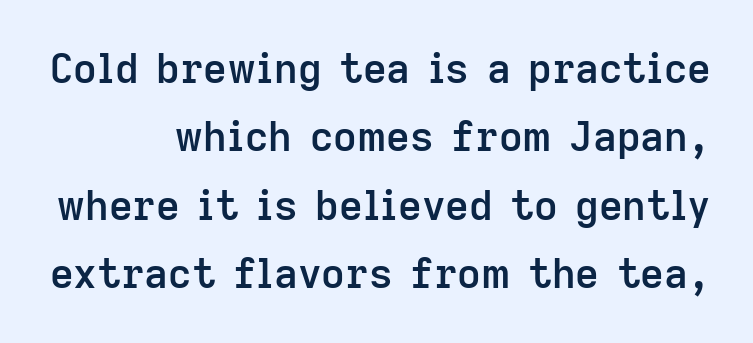
The image shows 41 px semibold sans-serif type, upright; set normal line spacing (1.67x), normal letter spacing, not underlined; low stroke contrast and a medium x-height.
